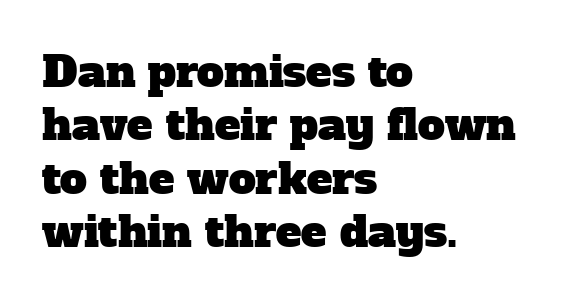
Q: Is the typeface a serif or a sans-serif typeface? A: Serif.
Q: Is the text underlined? A: No.
Q: How is the paragraph aligned? A: Left-aligned.
Q: Is the spacing between letters normal or unusually wide? A: Normal.
Q: Width (condensed, normal, or wide)? A: Normal.
Q: Stroke contrast? A: Low.
Q: x-height? A: Medium.
Q: Monospaced? A: No.
